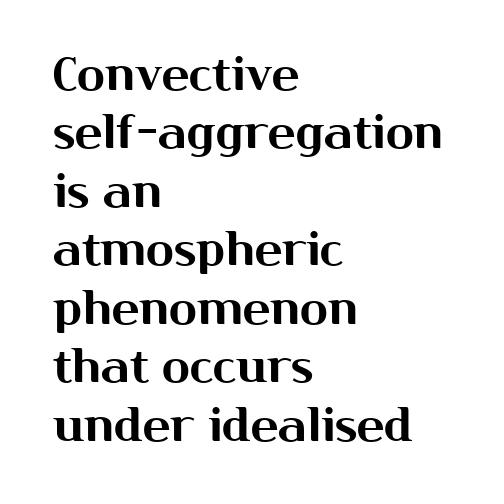
The image shows 46 px sans-serif type, upright; set left-aligned, normal line spacing (1.27x), normal letter spacing, not underlined; medium stroke contrast and a medium x-height.
